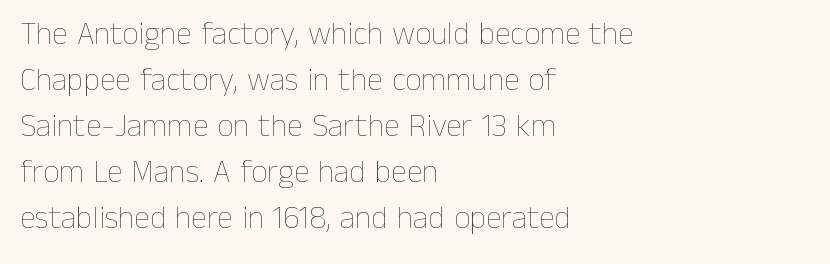
{"italic": "no", "bold": "no", "weight": "thin", "width": "normal", "stroke_contrast": "low", "x_height": "medium", "monospaced": "no", "underline": "no", "align": "left", "line_spacing": "normal", "line_spacing_ratio": 1.44, "letter_spacing": "normal", "letter_spacing_em": 0.0, "glyph_px": 32}
